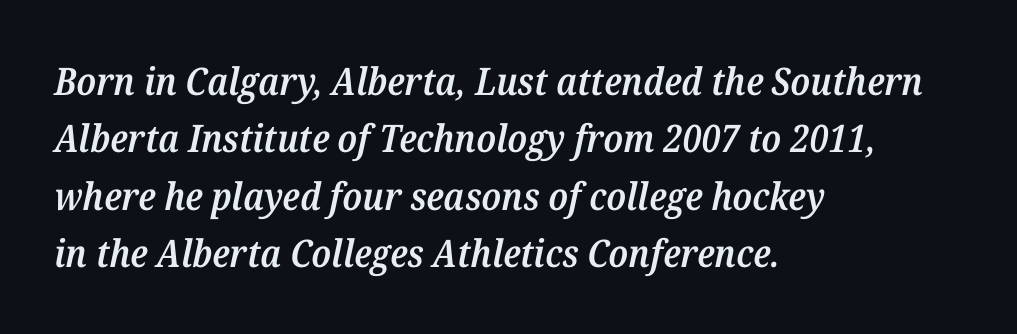
Default kerning and tracking; the words read as compact shapes. The lines in this sample share a left origin and differ only in where they stop. Every letter is mildly thick-stroked: semibold rather than bold. Horizontal bands of white between lines are of average thickness.
